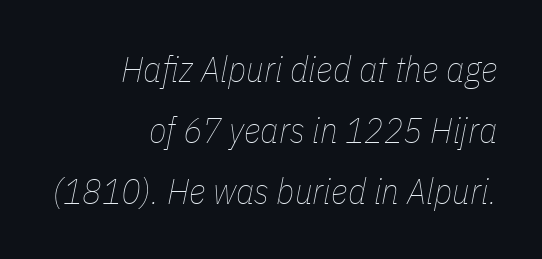
Q: Is the text bold? A: No.
Q: Is the text italic (slanted)? A: Yes, it leans right by about 11 degrees.
Q: Is the text underlined? A: No.
Q: How is the paragraph aligned? A: Right-aligned.
Q: Is the spacing between letters normal or unusually wide? A: Normal.
Q: Is the spacing between lines tight, normal or loose? A: Normal.
Q: Width (condensed, normal, or wide)? A: Condensed.
Q: Stroke contrast? A: Low.
Q: x-height? A: Medium.
Q: Monospaced? A: No.
